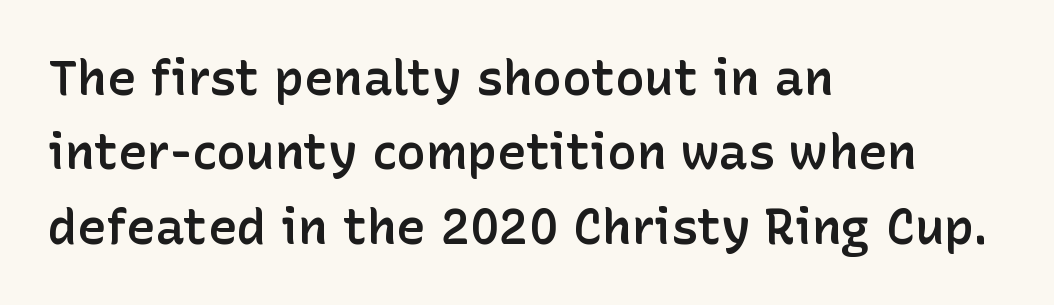
The image shows 49 px semibold sans-serif type, upright; set left-aligned, normal line spacing (1.52x), normal letter spacing, not underlined; low stroke contrast and a medium x-height.
